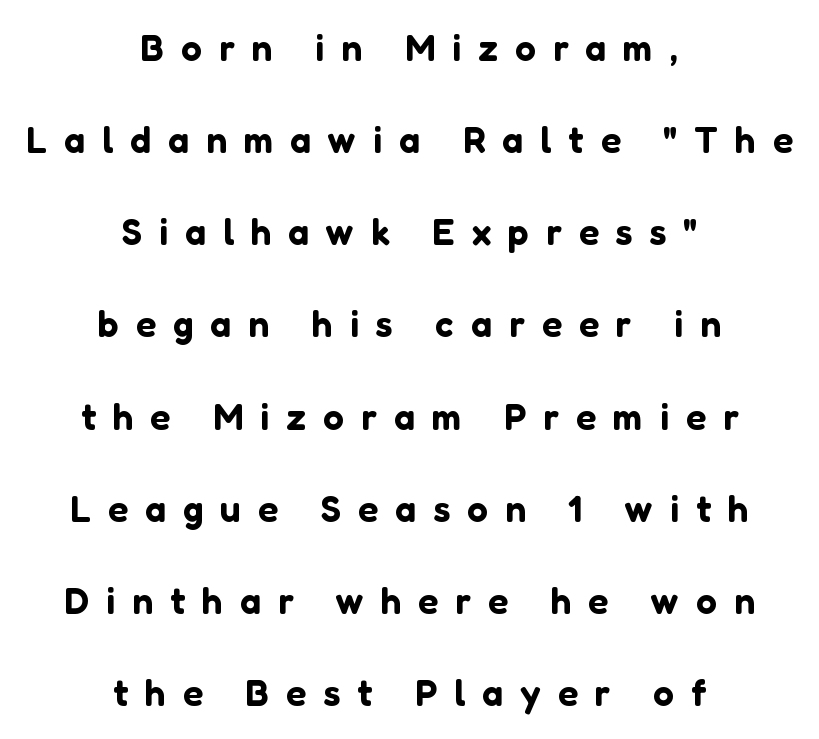
The image shows 37 px sans-serif type, upright; set centered, loose line spacing (2.49x), unusually wide letter spacing (+0.46 em), not underlined; low stroke contrast and a medium x-height.
